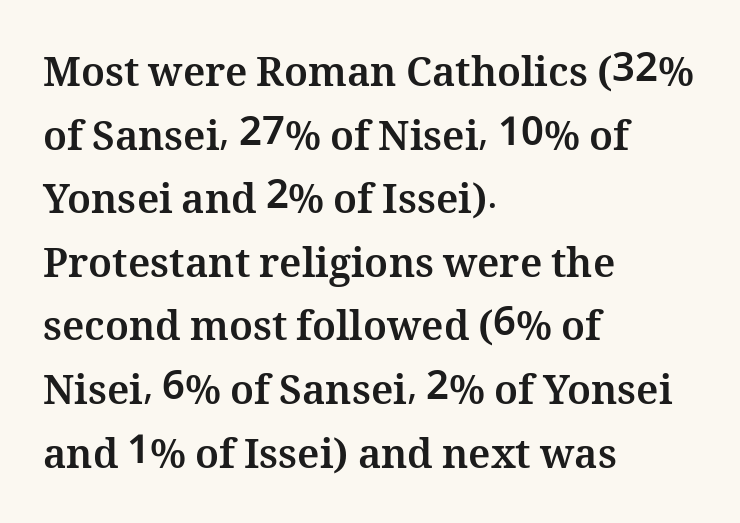
The image shows 40 px bold type, upright; set left-aligned, normal line spacing (1.59x), normal letter spacing, not underlined; medium stroke contrast and a medium x-height.
